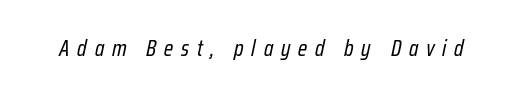
Weight: not bold — regular or lighter. The gap between lines stays unmarked. The letters are spread apart with noticeably loose tracking. Slanted lettering throughout.
